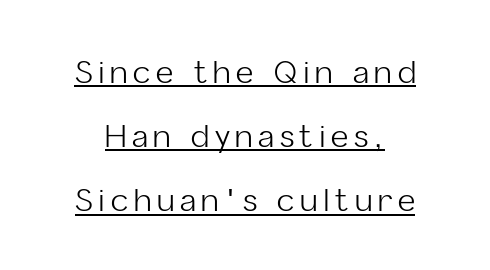
{"serif": "no", "italic": "no", "bold": "no", "weight": "light", "width": "normal", "stroke_contrast": "low", "x_height": "medium", "monospaced": "no", "underline": "yes", "line_spacing": "loose", "line_spacing_ratio": 2.14, "glyph_px": 30}
